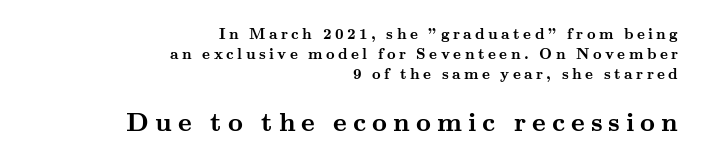
Notice how the passage keeps a crisp vertical edge on the right only. Does the lettering tilt? It doesn't — this is upright. The space between consecutive lines is moderate. The passage shown is not underscored anywhere. Plenty of ink on the page — the face is bold. The line texture is sparse and dotted thanks to wide tracking.
